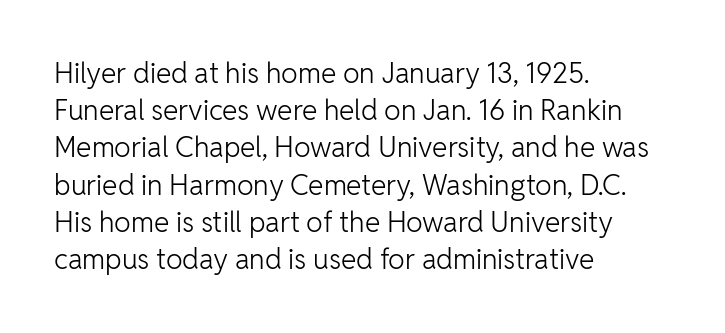
{"serif": "no", "italic": "no", "bold": "no", "weight": "light", "width": "normal", "stroke_contrast": "low", "x_height": "medium", "monospaced": "no", "underline": "no", "align": "left", "line_spacing": "normal", "line_spacing_ratio": 1.33, "letter_spacing": "normal", "letter_spacing_em": 0.0, "glyph_px": 28}
